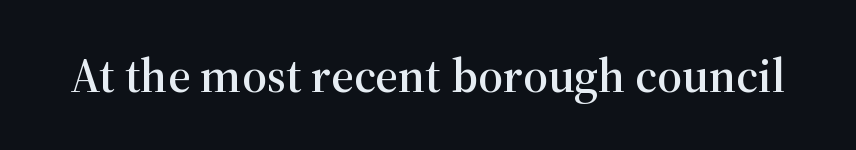
Q: Is the text italic (slanted)? A: No, it is upright.
Q: Is the typeface a serif or a sans-serif typeface? A: Serif.
Q: Is the text underlined? A: No.
Q: Is the spacing between letters normal or unusually wide? A: Normal.
Q: Width (condensed, normal, or wide)? A: Normal.
Q: Stroke contrast? A: High.
Q: x-height? A: Medium.
Q: Monospaced? A: No.
